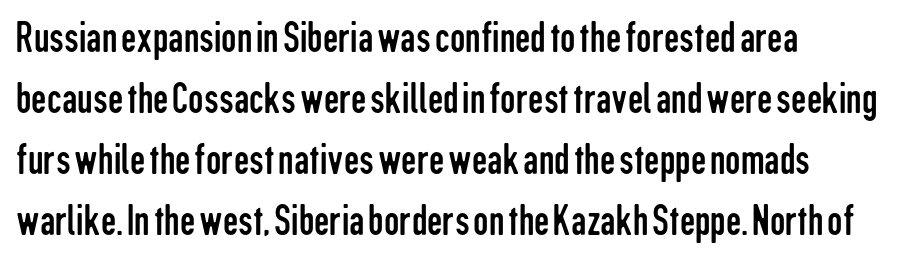
The space beneath each line is pristine and unruled. The font sits on the lighter half of the weight spectrum, regular included. Font category for this specimen: sans-serif. Tracking value appears to be zero — textbook default spacing. Horizontal bands of white between lines are of average thickness.
